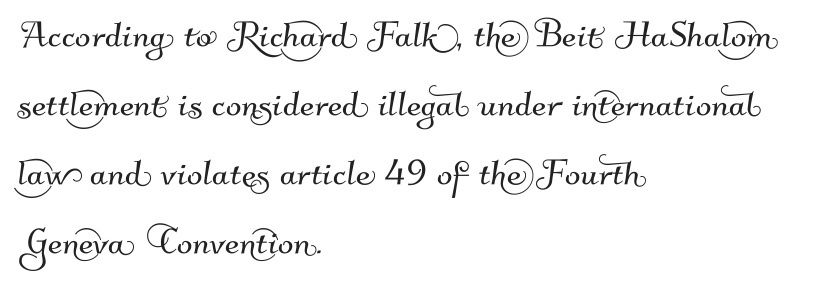
Q: Is the typeface a serif or a sans-serif typeface? A: Sans-serif.
Q: Is the text underlined? A: No.
Q: How is the paragraph aligned? A: Left-aligned.
Q: Is the spacing between letters normal or unusually wide? A: Normal.
Q: Is the spacing between lines tight, normal or loose? A: Normal.
Q: Width (condensed, normal, or wide)? A: Normal.
Q: Stroke contrast? A: Medium.
Q: x-height? A: Small.
Q: Monospaced? A: No.
